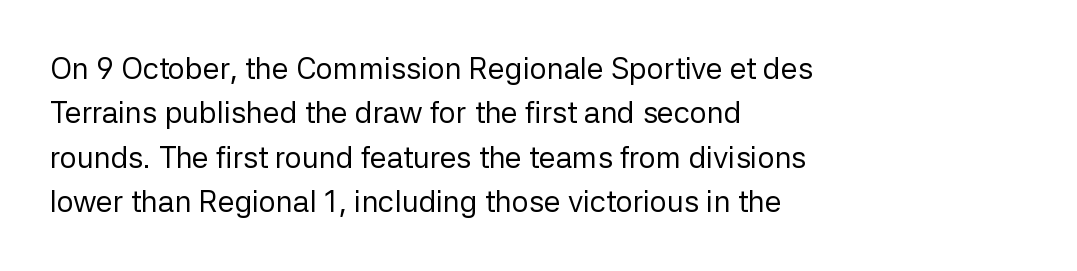
All the whitespace from short lines collects on the right. Check under the words: just untouched page. The horizontal fit of the characters is conventional and even. Grotesque or geometric, the face here clearly has no serifs.
